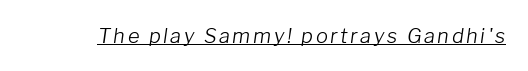
The image shows 20 px text type, italic (leaning right); set underlined.
